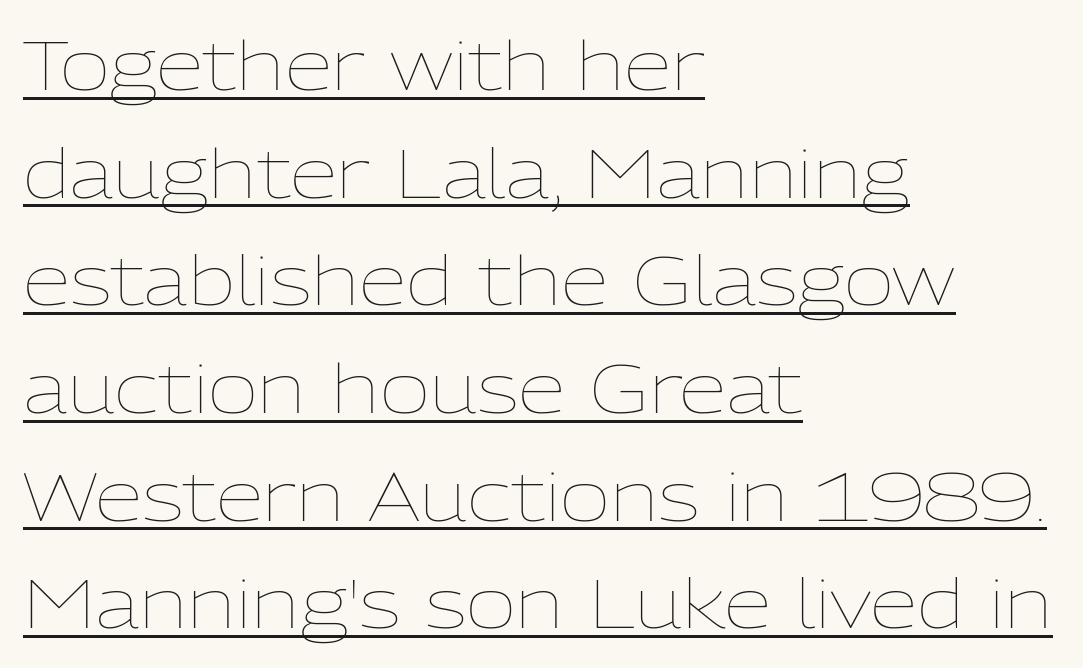
Quick note: not italic, upright. The string is rendered with underlining switched on. Heaviness? Minimal to ordinary, like unemphasized prose. The setting favours the left margin, as ordinary paragraphs usually do. Inter-character spacing is left at the font's built-in metrics.
